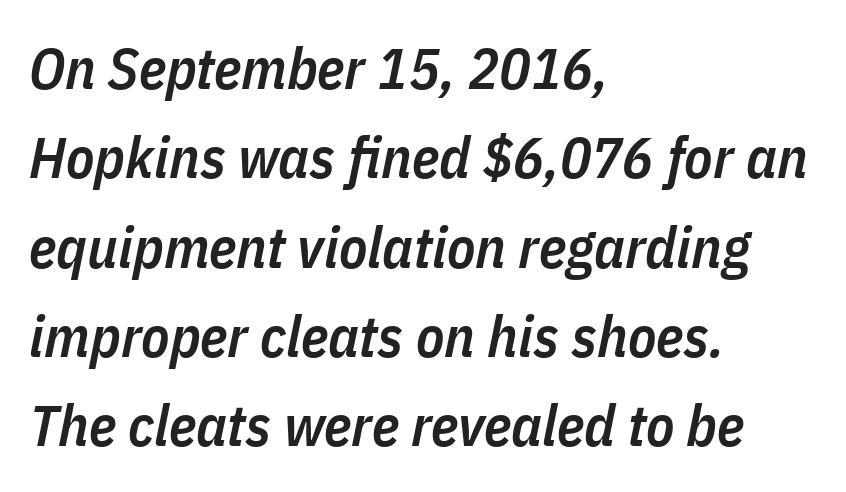
The block of text has a typical density, with ordinary space between rows. The face used here is a semibold: visibly heavier than regular, lighter than bold. No extra tracking has been applied to these lines. This sample uses an oblique cut, with every glyph tilted off the vertical. Just letters on the line, the space beneath them empty.
